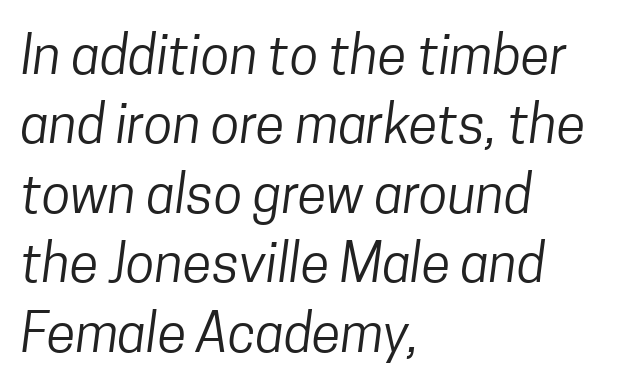
Q: Is the text bold? A: No.
Q: Is the typeface a serif or a sans-serif typeface? A: Sans-serif.
Q: Is the text underlined? A: No.
Q: How is the paragraph aligned? A: Left-aligned.
Q: Is the spacing between letters normal or unusually wide? A: Normal.
Q: Is the spacing between lines tight, normal or loose? A: Normal.
Q: Width (condensed, normal, or wide)? A: Condensed.
Q: Stroke contrast? A: Low.
Q: x-height? A: Medium.
Q: Monospaced? A: No.
